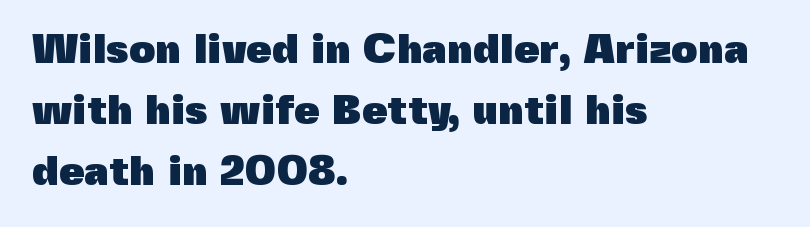
Varying glyph widths throughout — classic text-font behaviour. Does the lettering tilt? It doesn't — this is upright. This sample keeps an unexceptional amount of space between lines. Tracking here is standard; glyphs follow each other at the usual distance. Is the type bold? Yes — the strokes are clearly thick and heavy. The glyphs are unaccompanied by any horizontal stroke below them.
